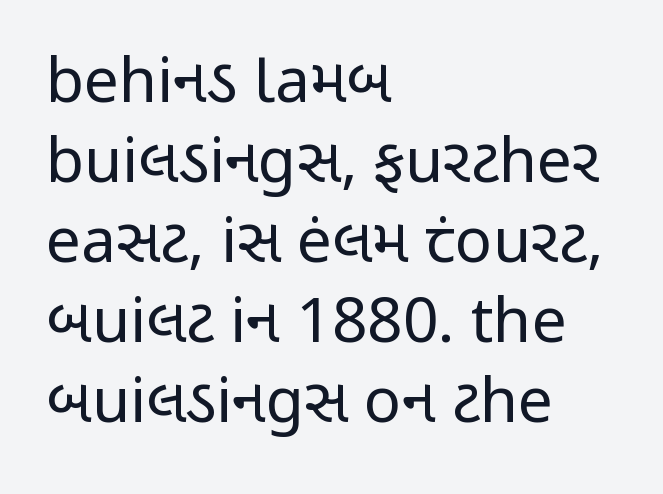
{"serif": "no", "italic": "no", "bold": "no", "weight": "regular", "width": "condensed", "stroke_contrast": "low", "x_height": "medium", "monospaced": "no", "underline": "no", "align": "left", "line_spacing": "normal", "line_spacing_ratio": 1.29, "letter_spacing": "normal", "letter_spacing_em": 0.0, "glyph_px": 62}
